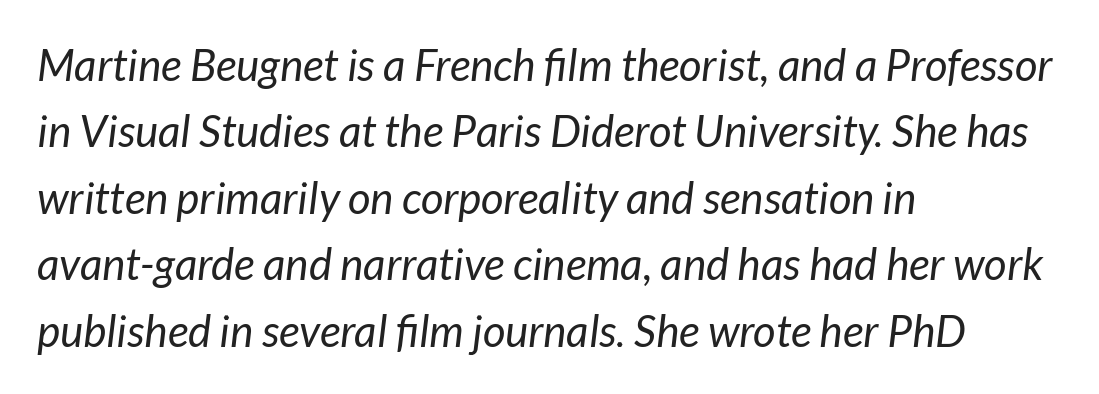
Q: Is the text bold? A: No.
Q: Is the text italic (slanted)? A: Yes, it leans right by about 7 degrees.
Q: Is the text underlined? A: No.
Q: How is the paragraph aligned? A: Left-aligned.
Q: Is the spacing between letters normal or unusually wide? A: Normal.
Q: Is the spacing between lines tight, normal or loose? A: Normal.
Q: Width (condensed, normal, or wide)? A: Normal.
Q: Stroke contrast? A: Low.
Q: x-height? A: Medium.
Q: Monospaced? A: No.
